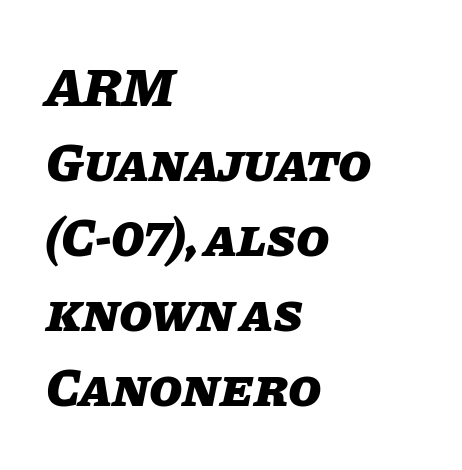
The image shows 54 px heavy type, italic (leaning right); set left-aligned, normal line spacing (1.39x), normal letter spacing, not underlined; low stroke contrast and a large x-height.
